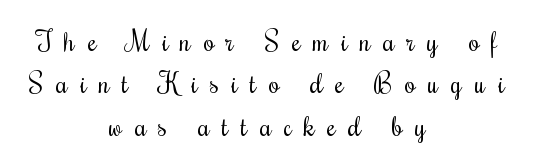
Q: Is the text bold? A: No.
Q: Is the text italic (slanted)? A: Yes.
Q: Is the text underlined? A: No.
Q: How is the paragraph aligned? A: Centered.
Q: Is the spacing between letters normal or unusually wide? A: Unusually wide.
Q: Is the spacing between lines tight, normal or loose? A: Normal.
